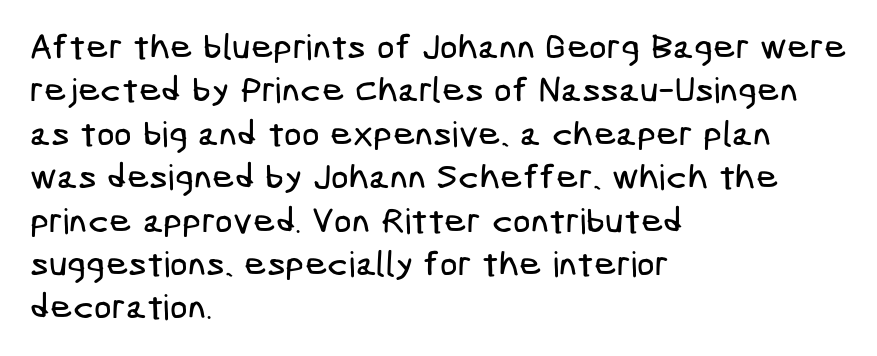
Q: Is the typeface a serif or a sans-serif typeface? A: Sans-serif.
Q: Is the text underlined? A: No.
Q: How is the paragraph aligned? A: Left-aligned.
Q: Is the spacing between letters normal or unusually wide? A: Normal.
Q: Width (condensed, normal, or wide)? A: Condensed.
Q: Stroke contrast? A: Low.
Q: x-height? A: Medium.
